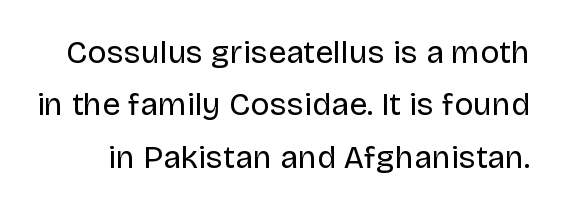
The image shows 32 px regular-weight sans-serif type, upright; set normal line spacing (1.64x), normal letter spacing, not underlined; low stroke contrast and a large x-height.
